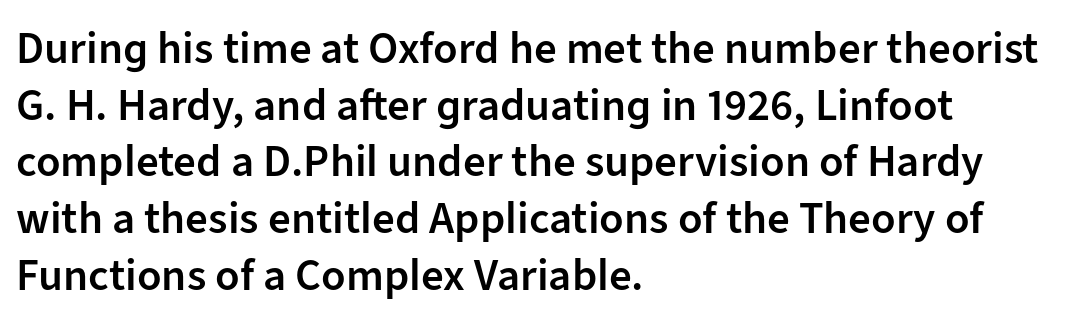
Q: Is the text bold? A: Semi-bold.
Q: Is the text italic (slanted)? A: No, it is upright.
Q: Is the typeface a serif or a sans-serif typeface? A: Sans-serif.
Q: Is the text underlined? A: No.
Q: How is the paragraph aligned? A: Left-aligned.
Q: Is the spacing between letters normal or unusually wide? A: Normal.
Q: Is the spacing between lines tight, normal or loose? A: Normal.
Q: Width (condensed, normal, or wide)? A: Normal.
Q: Stroke contrast? A: Low.
Q: x-height? A: Medium.
Q: Monospaced? A: No.
